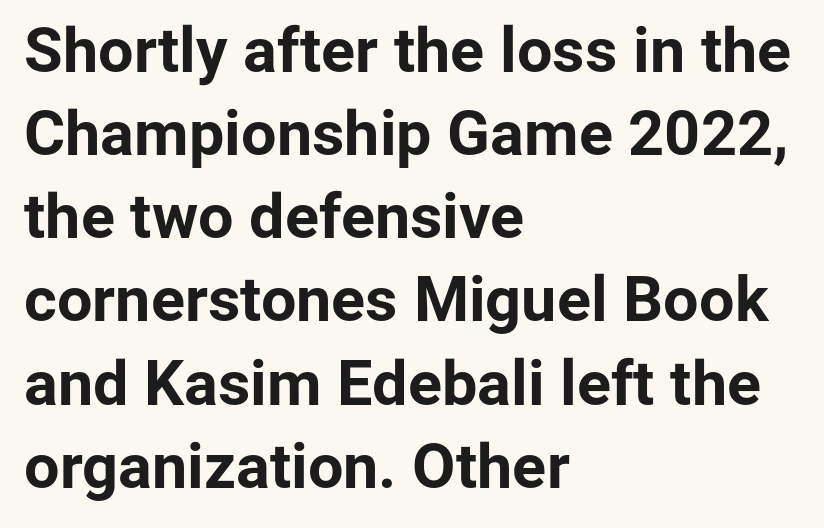
Honestly, the row spacing looks completely unremarkable. Alignment: flush left. Italic? Not at all — the glyphs are vertical. Serif or sans? Sans — the stroke terminals are bare. Decoration check: the copy has no underline.
